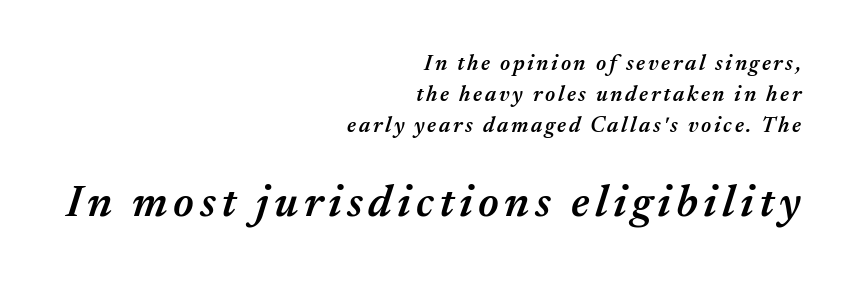
{"italic": "yes", "lean": "right", "slant_degrees": 17, "bold": "semi", "weight": "semibold", "width": "normal", "stroke_contrast": "medium", "x_height": "medium", "monospaced": "no", "underline": "no", "align": "right", "line_spacing": "normal", "line_spacing_ratio": 1.41, "larger_block": "second", "size_ratio": 2.05, "glyph_px": 45}
